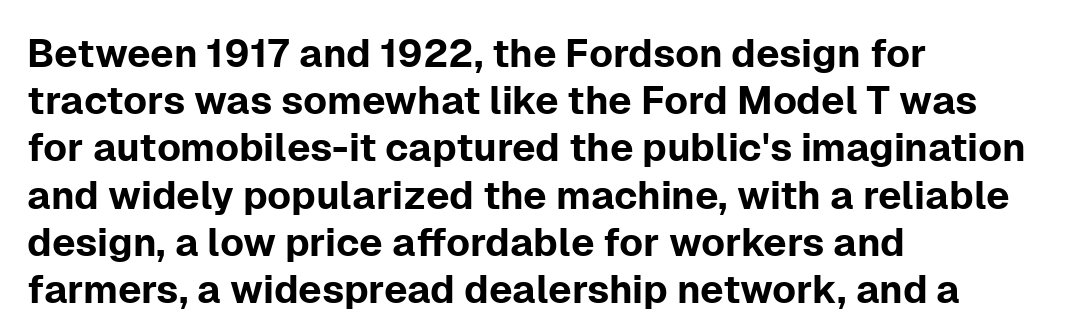
Q: Is the text italic (slanted)? A: No, it is upright.
Q: Is the typeface a serif or a sans-serif typeface? A: Sans-serif.
Q: Is the text underlined? A: No.
Q: How is the paragraph aligned? A: Left-aligned.
Q: Is the spacing between letters normal or unusually wide? A: Normal.
Q: Width (condensed, normal, or wide)? A: Normal.
Q: Stroke contrast? A: Low.
Q: x-height? A: Medium.
Q: Monospaced? A: No.
